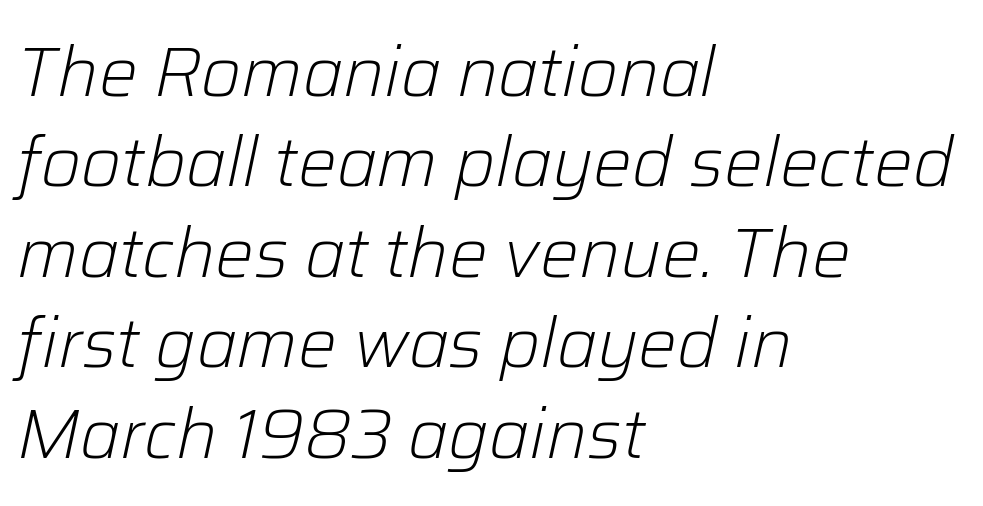
The face looks like a standard text weight, possibly lighter. Tall strokes in this sample are angled rather than plumb. Compared with a centered layout, this one pins lines to the left instead. Rule under the text: the space is simply empty. In terms of letterspacing, this is plain default setting. Is there much room between lines? A standard amount, neither cramped nor airy.
